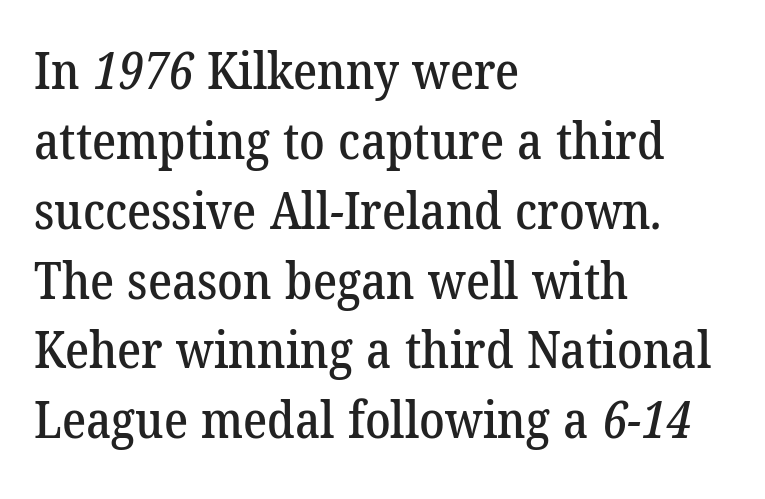
{"serif": "yes", "width": "normal", "stroke_contrast": "low", "x_height": "medium", "monospaced": "no", "underline": "no", "align": "left", "line_spacing": "normal", "line_spacing_ratio": 1.37, "letter_spacing": "normal", "letter_spacing_em": 0.0, "glyph_px": 51}
